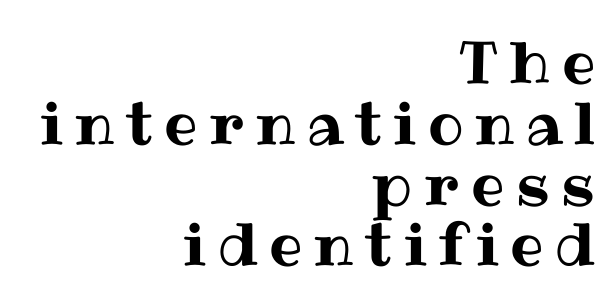
You could only call the tracking loose — the letters float apart. Descenders hang freely into open space. The paragraph has a hard right edge and a soft left edge. Each new line begins almost immediately beneath the previous one. Varying glyph widths throughout — classic text-font behaviour.
